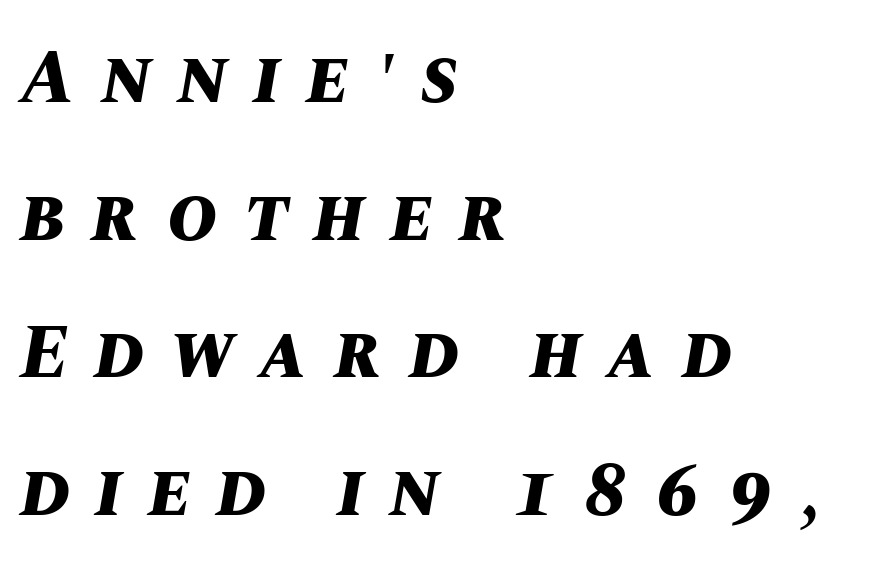
Slanted lettering throughout. Tracking here is generous; glyphs stand well apart from one another. Weight: bold. Rule under the text: the space is simply empty.
